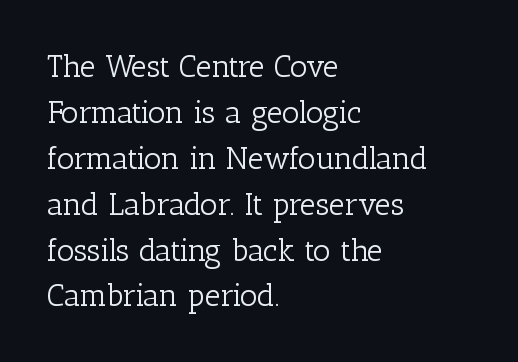
The image shows 31 px light serif type, upright; set left-aligned, normal line spacing (1.48x), normal letter spacing, not underlined; low stroke contrast and a medium x-height.
